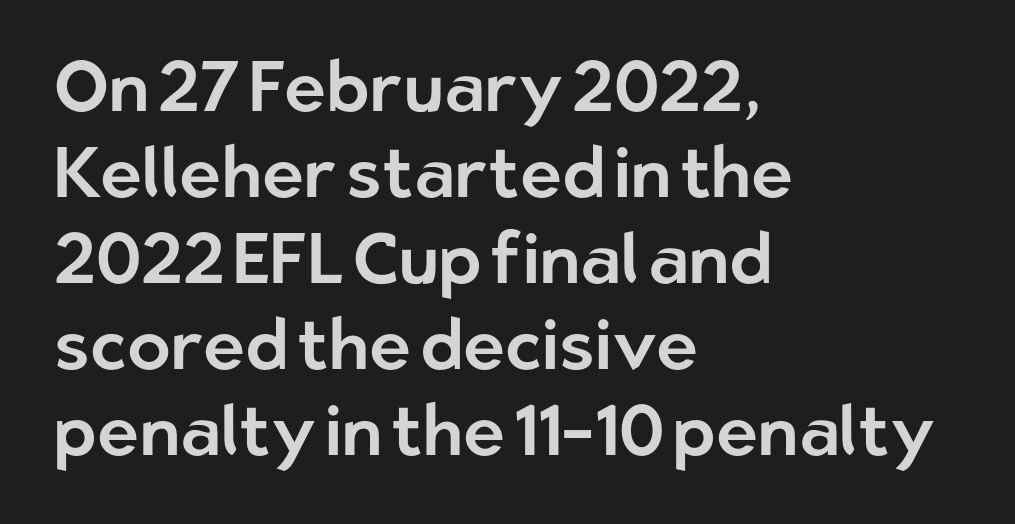
The image shows 71 px sans-serif type, upright; set left-aligned, line spacing 1.21x, normal letter spacing, not underlined; low stroke contrast and a medium x-height.
